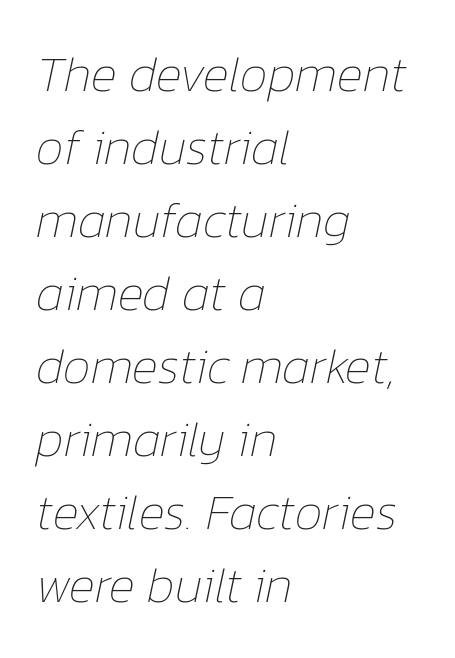
Glyph-to-glyph distance matches everyday printed text. Weight class: somewhere from thin through regular. This block has exactly the height ordinary leading produces. Underlining? Definitely not there. Varying glyph widths throughout — classic text-font behaviour.
